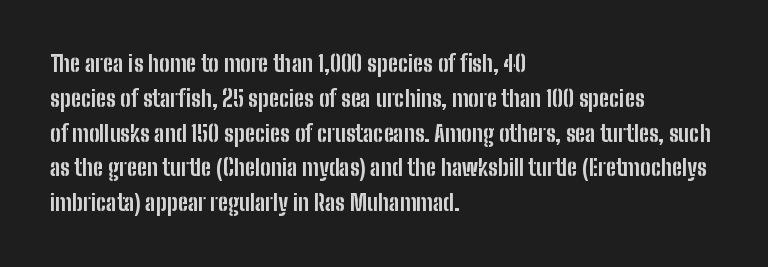
The image shows 22 px bold type, upright; set left-aligned, normal line spacing (1.58x), normal letter spacing, not underlined.
